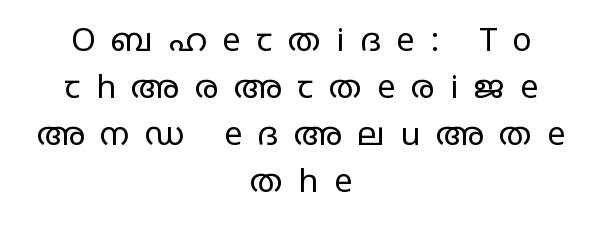
Varying glyph widths throughout — classic text-font behaviour. Stems here are at most as thick as an everyday book face. Short and long lines alike share a common midpoint. Inter-character spacing is expanded well beyond the font's built-in metrics. Just letters on the line, the space beneath them empty. This is sans-serif lettering, the kind often seen on screens and signage.
